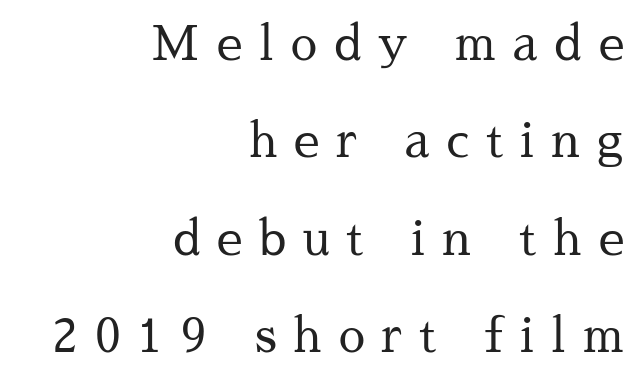
{"serif": "yes", "italic": "no", "bold": "no", "weight": "regular", "width": "normal", "stroke_contrast": "medium", "x_height": "medium", "monospaced": "no", "underline": "no", "align": "right", "line_spacing": "loose", "line_spacing_ratio": 2.07, "letter_spacing": "wide", "letter_spacing_em": 0.36, "glyph_px": 47}
